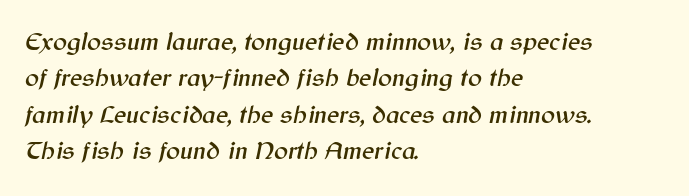
The image shows 26 px text type, italic (leaning right); set left-aligned, normal line spacing (1.4x), normal letter spacing, not underlined.
